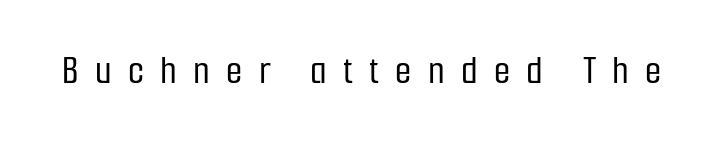
The image shows 42 px condensed sans-serif type, upright; set unusually wide letter spacing (+0.39 em), not underlined; low stroke contrast and a medium x-height.
